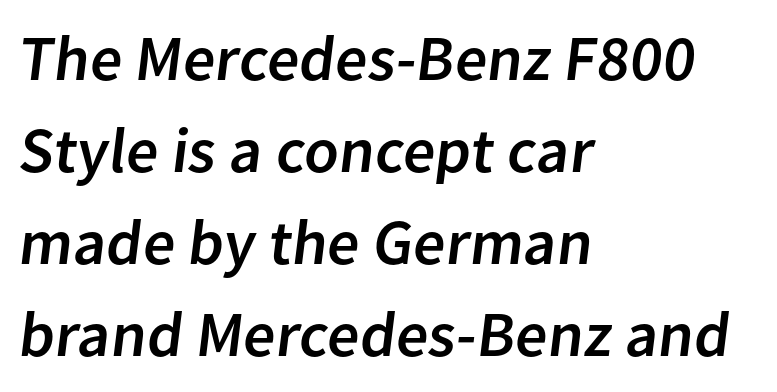
The image shows 64 px sans-serif type; set left-aligned, normal line spacing (1.44x), normal letter spacing, not underlined; low stroke contrast and a medium x-height.
